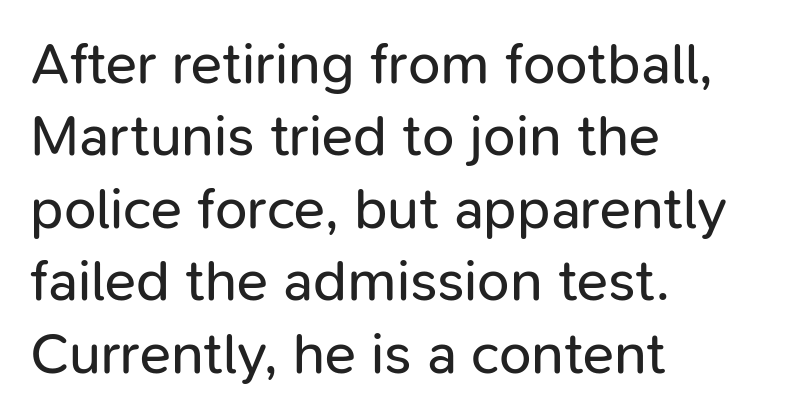
{"serif": "no", "italic": "no", "bold": "no", "weight": "regular", "width": "normal", "stroke_contrast": "low", "x_height": "medium", "monospaced": "no", "underline": "no", "align": "left", "line_spacing": "normal", "line_spacing_ratio": 1.25, "letter_spacing": "normal", "letter_spacing_em": 0.0, "glyph_px": 58}
